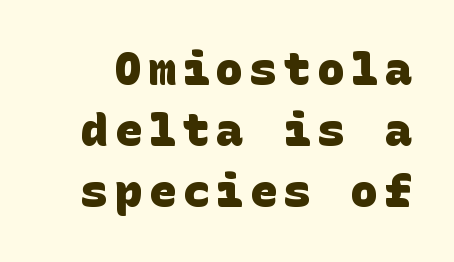
{"serif": "no", "bold": "yes", "weight": "heavy", "width": "normal", "stroke_contrast": "low", "x_height": "large", "underline": "no", "line_spacing": "normal", "line_spacing_ratio": 1.36, "glyph_px": 45}
